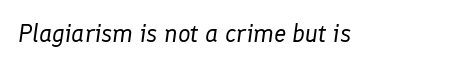
Q: Is the text bold? A: No.
Q: Is the text italic (slanted)? A: Yes, it leans right by about 8 degrees.
Q: Is the text underlined? A: No.
Q: Is the spacing between letters normal or unusually wide? A: Normal.
